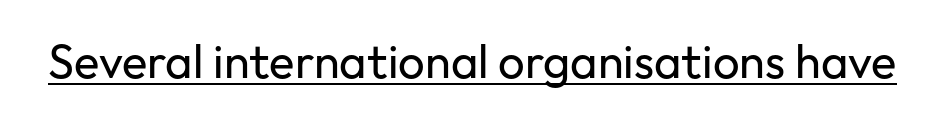
{"serif": "no", "italic": "no", "bold": "no", "weight": "regular", "width": "normal", "stroke_contrast": "low", "x_height": "medium", "monospaced": "no", "underline": "yes", "letter_spacing": "normal", "letter_spacing_em": 0.0, "glyph_px": 47}
